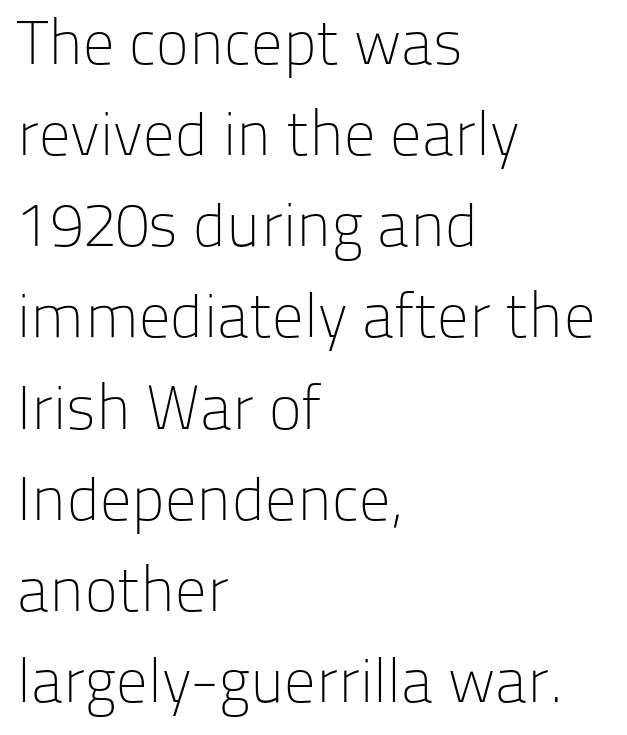
Nope, no serifs anywhere on these letters. Here the designer chose a conventional face with non-uniform glyph widths. Any mark beneath the type? The region is blank. Typeset ragged right — the left edge is the straight one.
